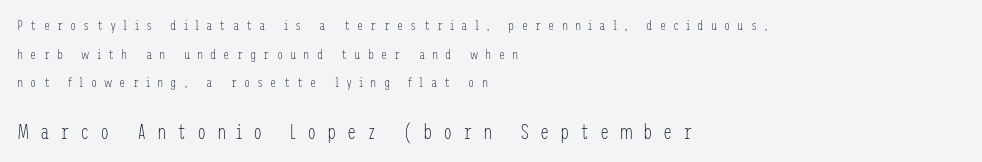
{"italic": "no", "bold": "no", "underline": "no", "align": "left", "line_spacing": "loose", "line_spacing_ratio": 2.04, "letter_spacing": "wide", "letter_spacing_em": 0.5, "larger_block": "second", "size_ratio": 1.5, "glyph_px": 21}
